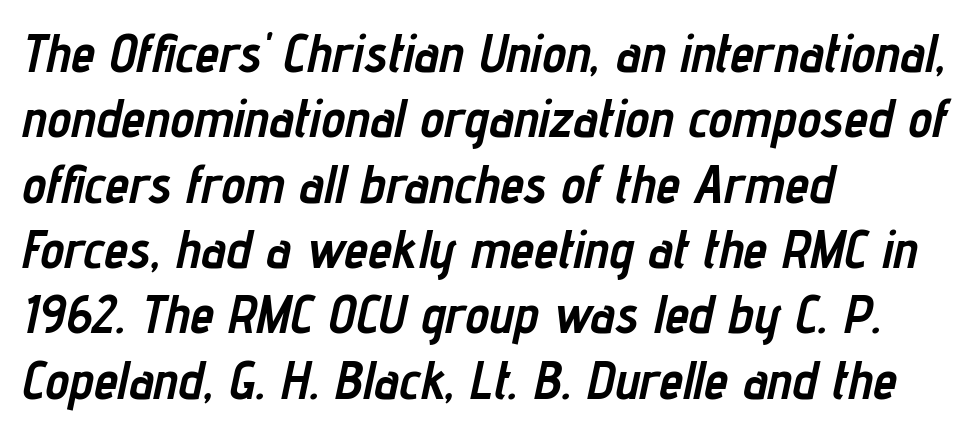
{"italic": "yes", "lean": "right", "slant_degrees": 12, "bold": "yes", "weight": "semibold", "width": "condensed", "stroke_contrast": "low", "x_height": "medium", "monospaced": "no", "underline": "no", "align": "left", "line_spacing_ratio": 1.21, "letter_spacing": "normal", "letter_spacing_em": 0.0, "glyph_px": 54}
